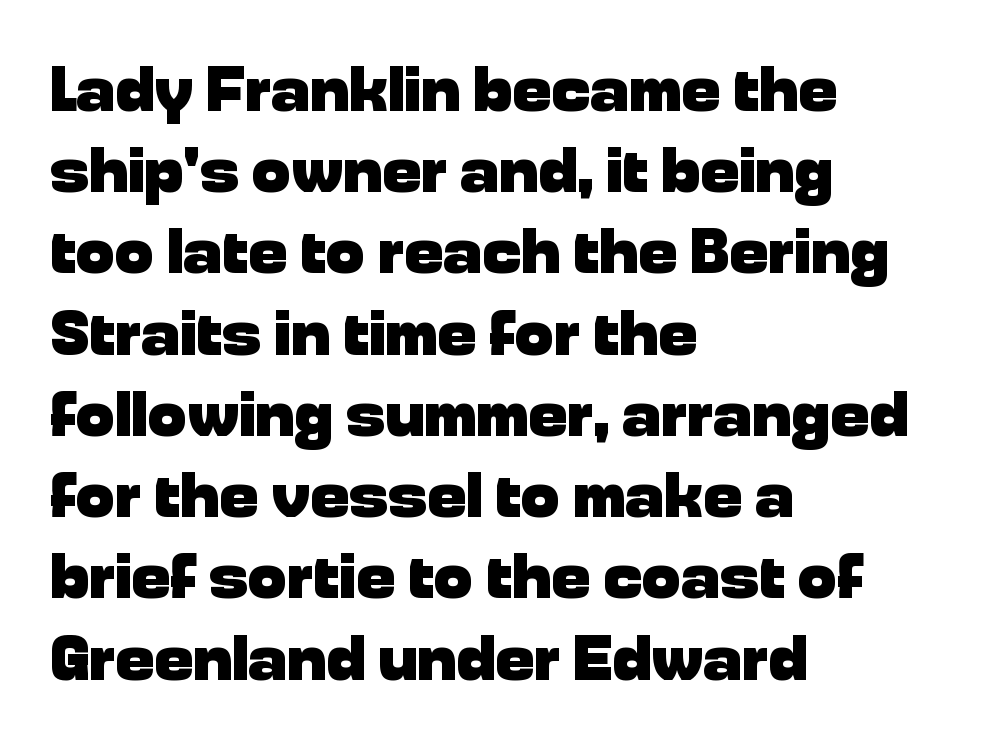
{"serif": "no", "italic": "no", "bold": "yes", "weight": "heavy", "width": "normal", "stroke_contrast": "low", "x_height": "medium", "monospaced": "no", "underline": "no", "align": "left", "line_spacing": "normal", "line_spacing_ratio": 1.25, "letter_spacing": "normal", "letter_spacing_em": 0.0, "glyph_px": 65}
